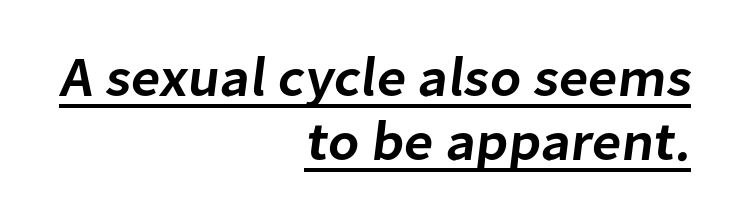
Q: Is the text bold? A: Semi-bold.
Q: Is the typeface a serif or a sans-serif typeface? A: Sans-serif.
Q: Is the text underlined? A: Yes.
Q: How is the paragraph aligned? A: Right-aligned.
Q: Is the spacing between letters normal or unusually wide? A: Normal.
Q: Is the spacing between lines tight, normal or loose? A: Tight.
Q: Width (condensed, normal, or wide)? A: Normal.
Q: Stroke contrast? A: Low.
Q: x-height? A: Medium.
Q: Monospaced? A: No.
